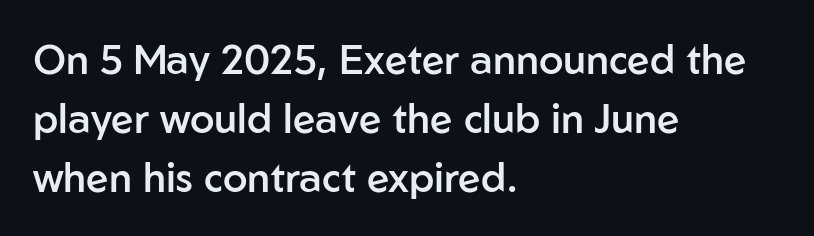
Whoever set this chose a conventional vertical rhythm. A typesetter would call this zero additional tracking. Posture: straight, roman, zero tilt. Are there feet on the stems? There aren't — it's a sans.
